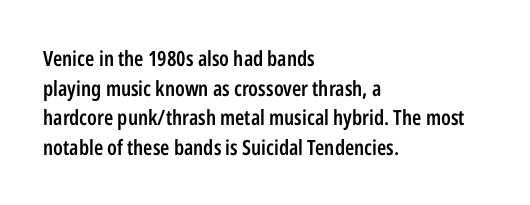
If you measured baseline to baseline, you'd find a middling distance. No italicization has been applied; the sample stays upright. If you drew a ruler down the left edge, every line would touch it. Has an underline been added? It has not. Semibold letterforms, between regular and bold. Here the glyphs are tracked normally, forming tight word shapes.
